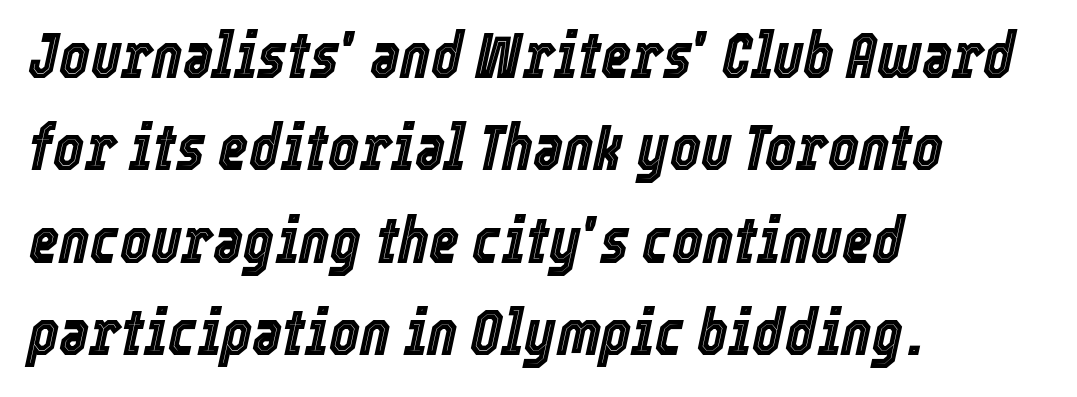
Q: Is the text italic (slanted)? A: Yes, it leans right by about 12 degrees.
Q: Is the text underlined? A: No.
Q: How is the paragraph aligned? A: Left-aligned.
Q: Is the spacing between letters normal or unusually wide? A: Normal.
Q: Is the spacing between lines tight, normal or loose? A: Normal.
Q: Width (condensed, normal, or wide)? A: Condensed.
Q: x-height? A: Medium.
Q: Monospaced? A: No.
